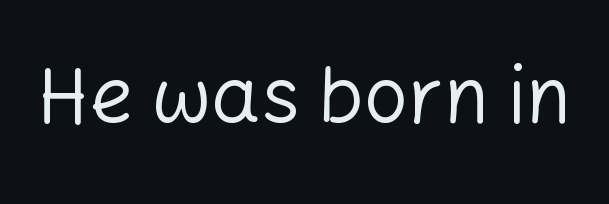
The image shows 78 px regular-weight sans-serif type, upright; set normal letter spacing, not underlined; low stroke contrast and a medium x-height.
